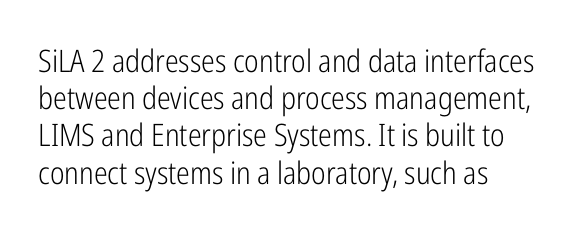
{"serif": "no", "italic": "no", "bold": "no", "weight": "light", "width": "condensed", "stroke_contrast": "low", "x_height": "medium", "monospaced": "no", "underline": "no", "align": "left", "line_spacing_ratio": 1.2, "letter_spacing": "normal", "letter_spacing_em": 0.0, "glyph_px": 31}
